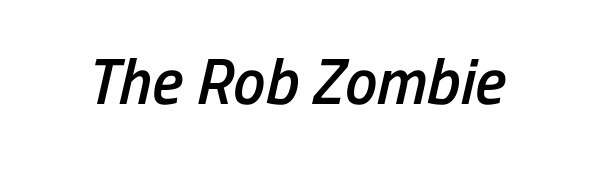
{"italic": "yes", "lean": "right", "slant_degrees": 13, "bold": "semi", "weight": "semibold", "width": "condensed", "stroke_contrast": "low", "x_height": "medium", "monospaced": "no", "underline": "no", "letter_spacing": "normal", "letter_spacing_em": 0.0, "glyph_px": 65}
